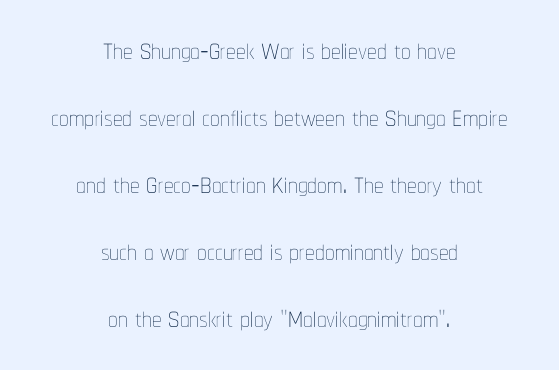
{"italic": "no", "bold": "no", "weight": "thin", "width": "condensed", "stroke_contrast": "low", "x_height": "medium", "monospaced": "no", "underline": "no", "align": "center", "line_spacing_ratio": 1.76, "letter_spacing": "normal", "letter_spacing_em": 0.0, "glyph_px": 38}
